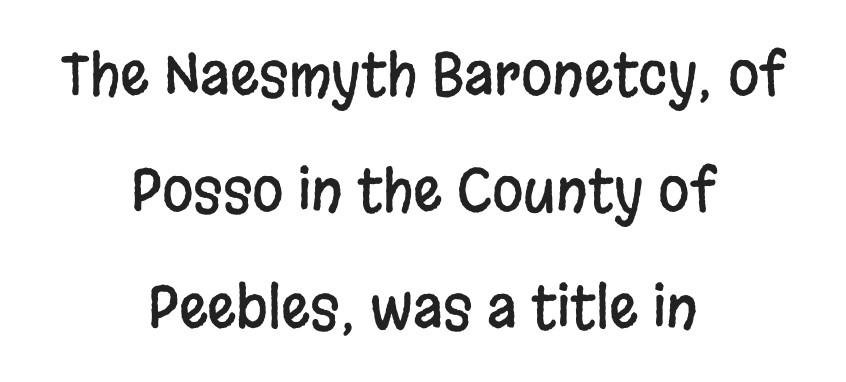
A typesetter would call this zero additional tracking. Reading down the column, the eye jumps a long way to each next line. Note the varied advance widths — an 'i' is clearly narrower than an 'm'. Quick note: not italic, upright. In terms of letterform style, serifs are entirely absent.
